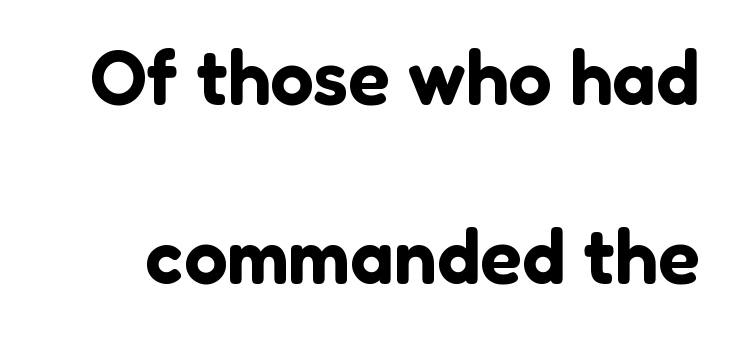
Each word holds together tightly as a unit, with standard inter-letter gaps. Proportional: the letters do not fall into vertical columns. Does the lettering tilt? It doesn't — this is upright. Serifs: no, the terminals of the letterforms are clean. Leading: increased. Honestly, there is no underline to notice here at all.
